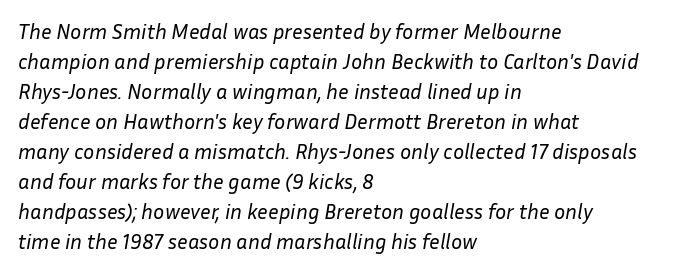
{"italic": "yes", "lean": "right", "slant_degrees": 10, "bold": "no", "underline": "no", "align": "left", "line_spacing": "normal", "line_spacing_ratio": 1.43, "letter_spacing": "normal", "letter_spacing_em": 0.0, "glyph_px": 21}
